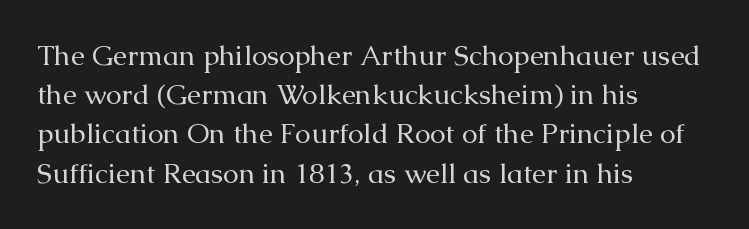
Q: Is the text bold? A: No.
Q: Is the text italic (slanted)? A: No, it is upright.
Q: Is the typeface a serif or a sans-serif typeface? A: Serif.
Q: Is the text underlined? A: No.
Q: How is the paragraph aligned? A: Left-aligned.
Q: Is the spacing between letters normal or unusually wide? A: Normal.
Q: Is the spacing between lines tight, normal or loose? A: Normal.
Q: Width (condensed, normal, or wide)? A: Normal.
Q: Stroke contrast? A: Medium.
Q: x-height? A: Medium.
Q: Monospaced? A: No.
